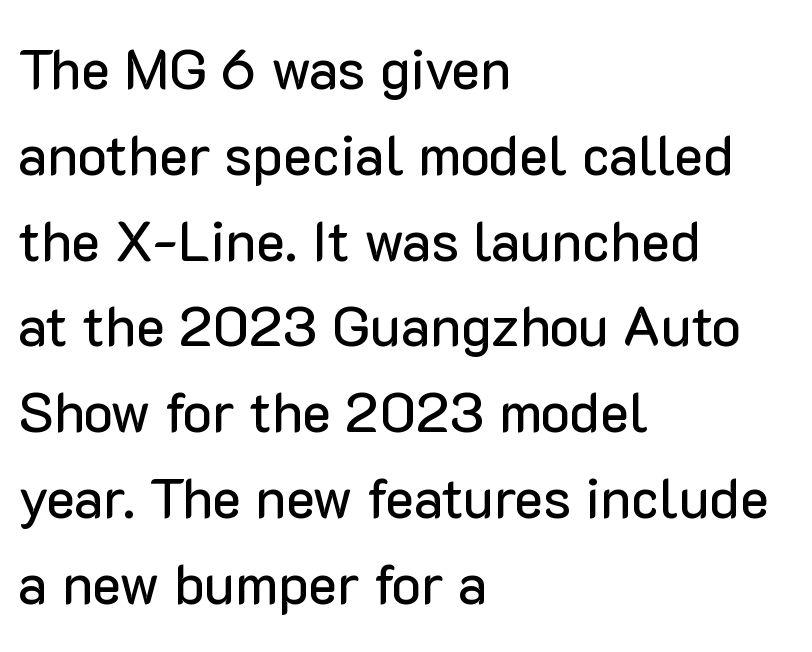
A typesetter would mark this as roman, not italic. The type is set solid horizontally, with unmodified tracking. The specimen omits any rule beneath the text block's lines. One-word summary of the alignment: left. Horizontal bands of white between lines are of average thickness. Is this a fixed-width face? No — the glyphs have proportional, varying widths.
